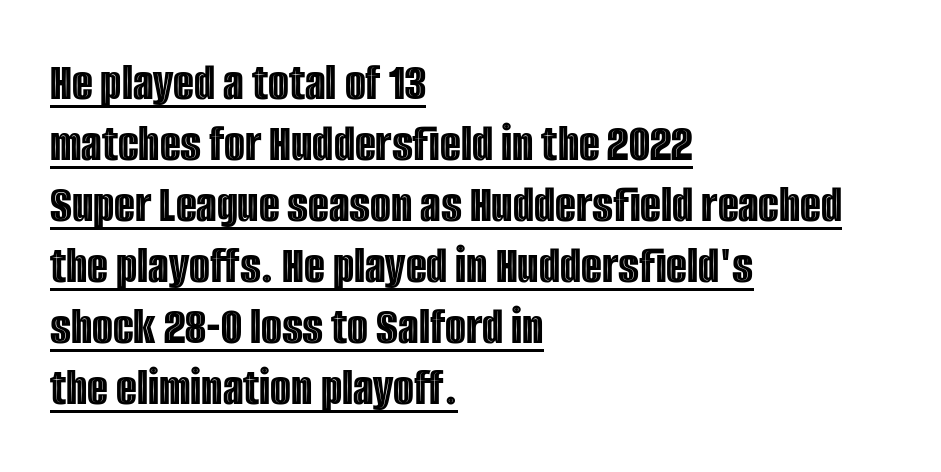
In terms of leading, this rendering errs on the cramped side. A typesetter would call this zero additional tracking. The lettering stays uniformly vertical, giving the passage a roman look. This sample has the flowing, uneven cadence of proportional lettering.
